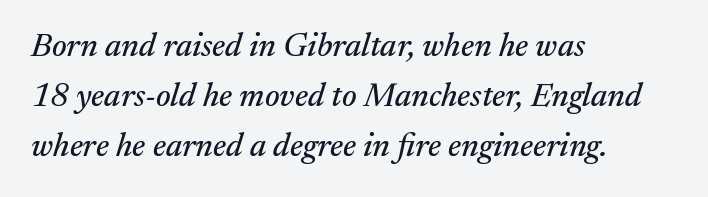
{"serif": "yes", "italic": "yes", "lean": "right", "slant_degrees": 17, "width": "normal", "stroke_contrast": "medium", "x_height": "medium", "monospaced": "no", "underline": "no", "align": "left", "line_spacing": "normal", "line_spacing_ratio": 1.52, "letter_spacing": "normal", "letter_spacing_em": 0.0, "glyph_px": 33}
